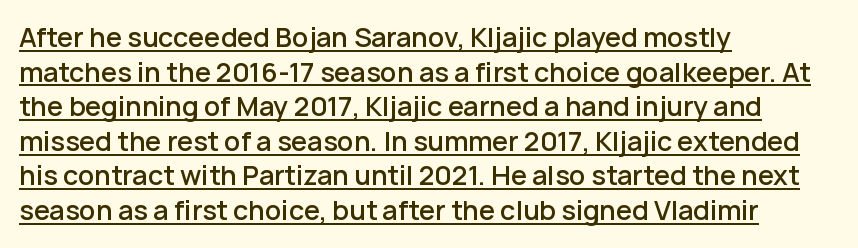
The image shows 26 px text type, upright; set left-aligned, normal line spacing (1.33x), normal letter spacing, underlined.
